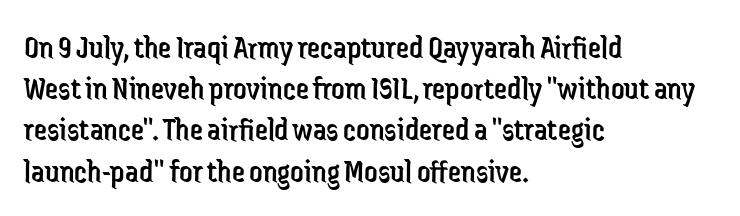
The image shows 33 px regular-weight, condensed sans-serif type, upright; set left-aligned, normal line spacing (1.25x), normal letter spacing, not underlined; low stroke contrast and a medium x-height.
